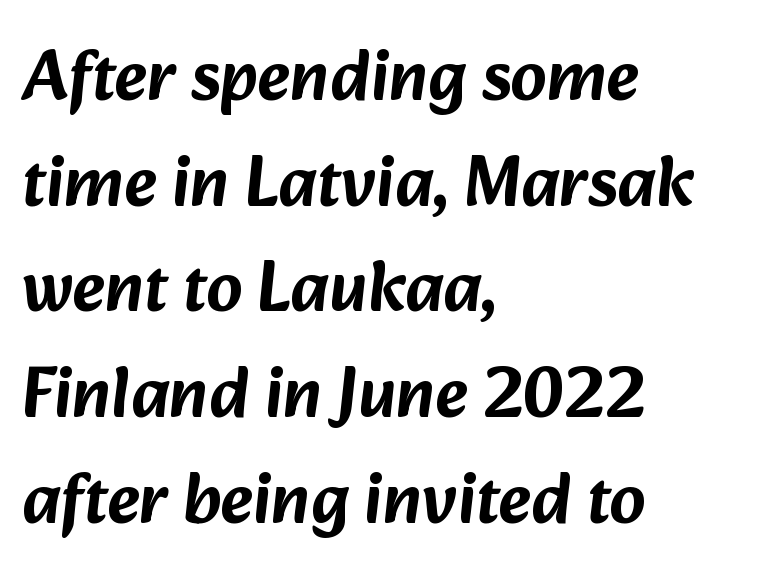
{"serif": "no", "width": "normal", "stroke_contrast": "low", "x_height": "medium", "monospaced": "no", "underline": "no", "align": "left", "line_spacing": "normal", "line_spacing_ratio": 1.51, "letter_spacing": "normal", "letter_spacing_em": 0.0, "glyph_px": 70}
